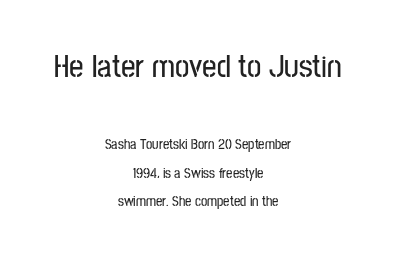
Q: Is the text italic (slanted)? A: No, it is upright.
Q: Is the typeface a serif or a sans-serif typeface? A: Sans-serif.
Q: Is the text underlined? A: No.
Q: How is the paragraph aligned? A: Centered.
Q: Is the spacing between letters normal or unusually wide? A: Normal.
Q: Is the spacing between lines tight, normal or loose? A: Loose.
Q: Which block of text is set in a larger size, the first (top) or the second (bottom)? A: The first (top) one.
Q: Width (condensed, normal, or wide)? A: Condensed.
Q: Stroke contrast? A: Low.
Q: x-height? A: Medium.
Q: Monospaced? A: No.
